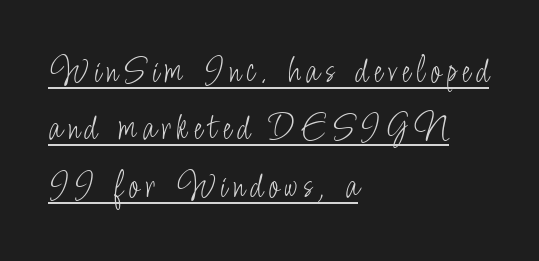
These lines stack with their left ends in a neat column. The vertical gap from one line to the next is medium. Stems here are at most as thick as an everyday book face. Character widths vary here, with narrow letters taking less room than wide ones. The glyphs are accompanied by a horizontal stroke just below them.
